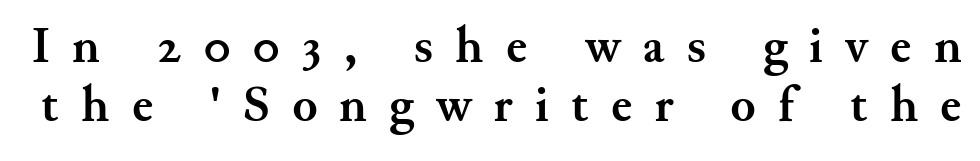
Q: Is the text bold? A: Yes.
Q: Is the text italic (slanted)? A: No, it is upright.
Q: Is the typeface a serif or a sans-serif typeface? A: Serif.
Q: Is the text underlined? A: No.
Q: Is the spacing between letters normal or unusually wide? A: Unusually wide.
Q: Width (condensed, normal, or wide)? A: Normal.
Q: Stroke contrast? A: Medium.
Q: x-height? A: Small.
Q: Monospaced? A: No.
